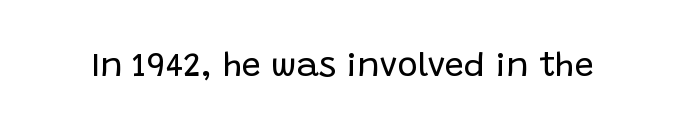
Nobody drew a line under any word here. The font sits on the lighter half of the weight spectrum, regular included. This sample uses a sans-serif face. A typesetter would mark this as roman, not italic. Letter spacing: default. Here the designer chose a conventional face with non-uniform glyph widths.
